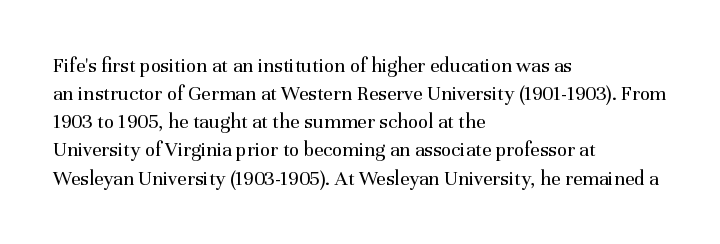
Q: Is the text bold? A: No.
Q: Is the text italic (slanted)? A: No, it is upright.
Q: Is the text underlined? A: No.
Q: How is the paragraph aligned? A: Left-aligned.
Q: Is the spacing between letters normal or unusually wide? A: Normal.
Q: Is the spacing between lines tight, normal or loose? A: Normal.
